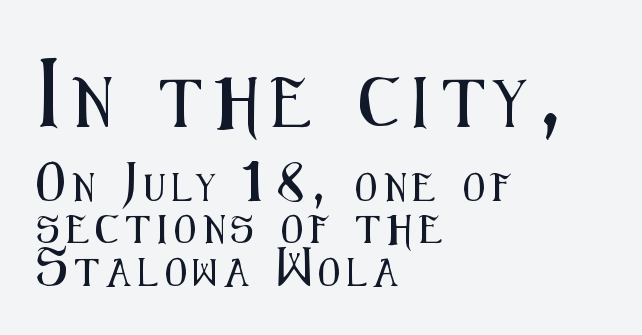
Q: Is the text italic (slanted)? A: No, it is upright.
Q: Is the text underlined? A: No.
Q: How is the paragraph aligned? A: Left-aligned.
Q: Is the spacing between letters normal or unusually wide? A: Unusually wide.
Q: Is the spacing between lines tight, normal or loose? A: Normal.
Q: Which block of text is set in a larger size, the first (top) or the second (bottom)? A: The first (top) one.
Q: Width (condensed, normal, or wide)? A: Condensed.
Q: Stroke contrast? A: Medium.
Q: x-height? A: Medium.
Q: Monospaced? A: No.
